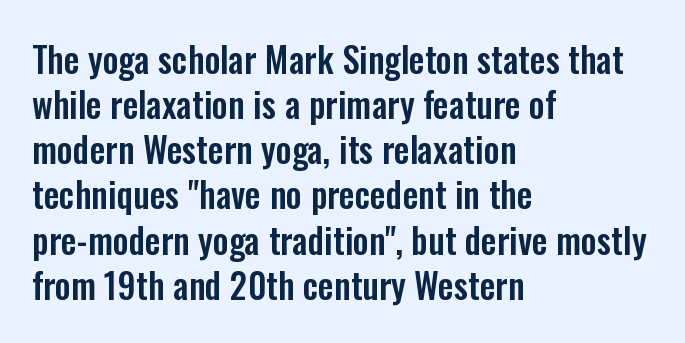
Students, note that the glyphs here touch the page at normal intervals. In terms of letterform style, serifs are entirely absent. Looks like regular typesetting: each glyph gets only the width it needs. Posture: vertical.
